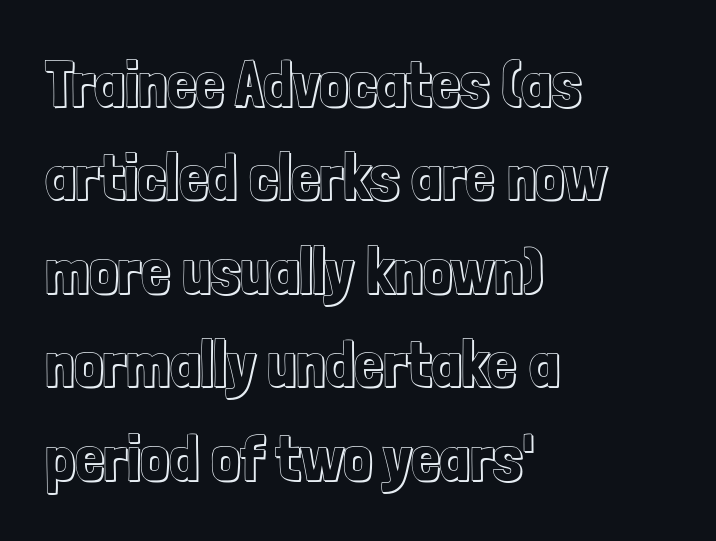
{"italic": "no", "width": "condensed", "x_height": "medium", "monospaced": "no", "underline": "no", "align": "left", "line_spacing": "normal", "line_spacing_ratio": 1.46, "letter_spacing": "normal", "letter_spacing_em": 0.0, "glyph_px": 64}
